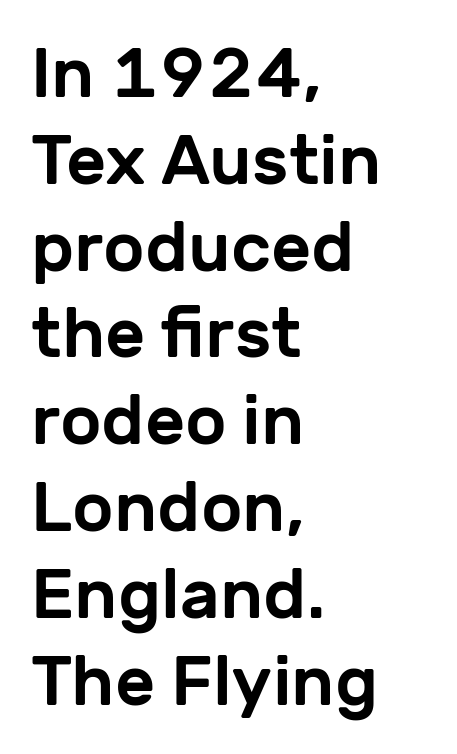
{"serif": "no", "italic": "no", "width": "normal", "stroke_contrast": "low", "x_height": "medium", "monospaced": "no", "underline": "no", "align": "left", "line_spacing_ratio": 1.24, "letter_spacing": "normal", "letter_spacing_em": 0.0, "glyph_px": 70}
